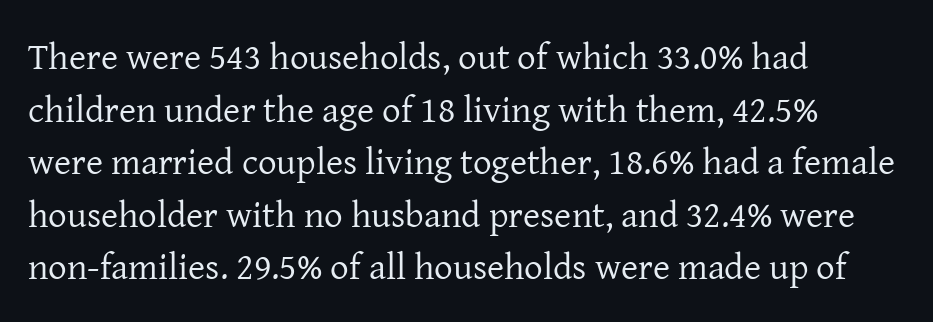
Q: Is the text bold? A: No.
Q: Is the text italic (slanted)? A: No, it is upright.
Q: Is the typeface a serif or a sans-serif typeface? A: Serif.
Q: Is the text underlined? A: No.
Q: How is the paragraph aligned? A: Left-aligned.
Q: Is the spacing between letters normal or unusually wide? A: Normal.
Q: Is the spacing between lines tight, normal or loose? A: Normal.
Q: Width (condensed, normal, or wide)? A: Normal.
Q: Stroke contrast? A: Low.
Q: x-height? A: Medium.
Q: Monospaced? A: No.
